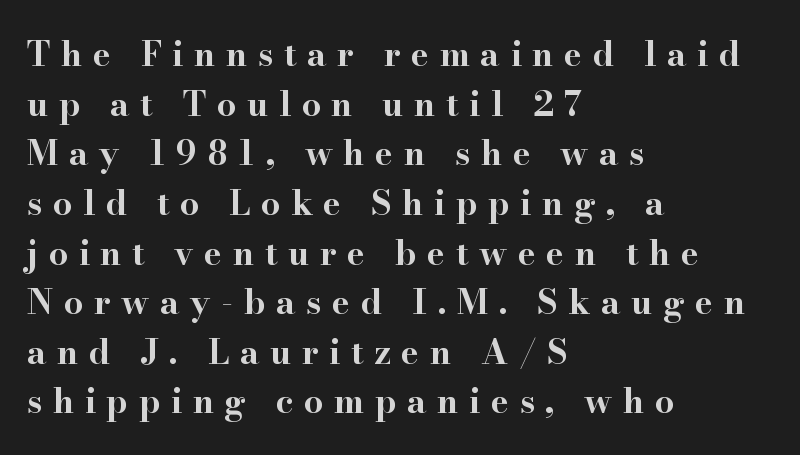
Q: Is the text bold? A: Yes.
Q: Is the text italic (slanted)? A: No, it is upright.
Q: Is the typeface a serif or a sans-serif typeface? A: Serif.
Q: Is the text underlined? A: No.
Q: How is the paragraph aligned? A: Left-aligned.
Q: Is the spacing between letters normal or unusually wide? A: Unusually wide.
Q: Is the spacing between lines tight, normal or loose? A: Normal.
Q: Width (condensed, normal, or wide)? A: Wide.
Q: Stroke contrast? A: High.
Q: x-height? A: Small.
Q: Monospaced? A: No.
